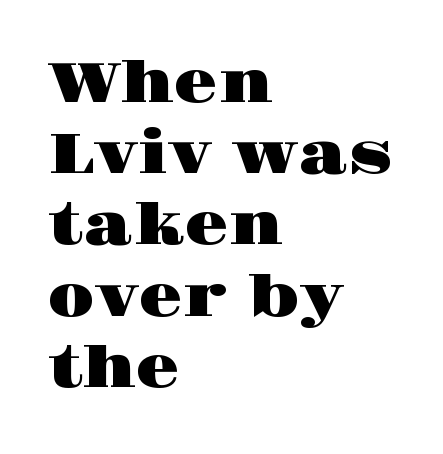
Spacing verdict: proportional, widths tailored to each character. The characters display serif detailing at their extremities. Glyph-to-glyph distance matches everyday printed text. The glyphs are unaccompanied by any horizontal stroke below them.
